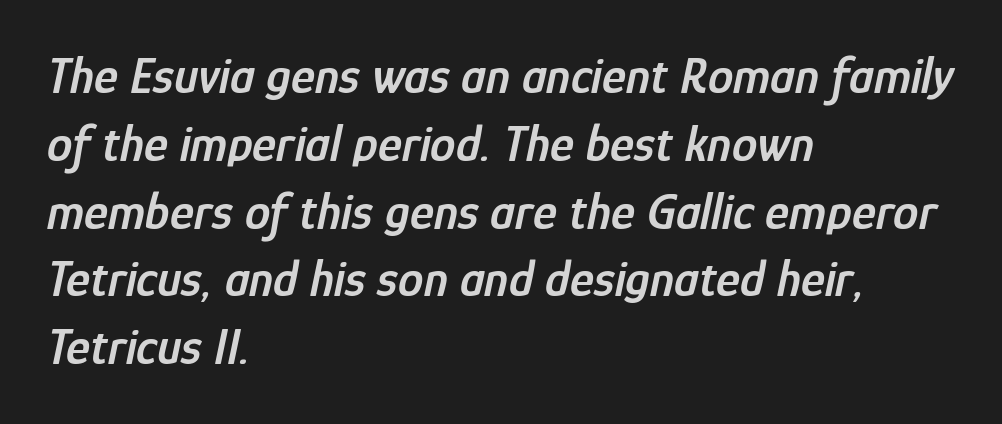
The image shows 51 px semibold, condensed type, italic (leaning right); set left-aligned, normal line spacing (1.33x), normal letter spacing, not underlined; low stroke contrast and a medium x-height.
